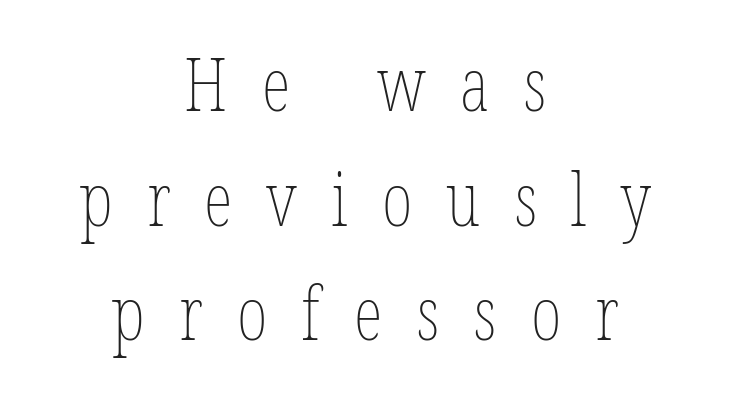
{"italic": "no", "bold": "no", "weight": "thin", "width": "condensed", "stroke_contrast": "low", "x_height": "medium", "monospaced": "no", "underline": "no", "align": "center", "line_spacing": "normal", "line_spacing_ratio": 1.55, "letter_spacing": "wide", "letter_spacing_em": 0.46, "glyph_px": 74}
